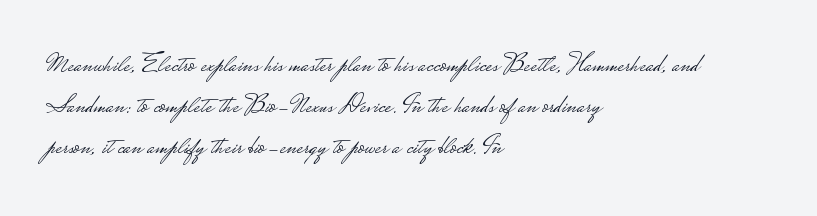
Q: Is the text bold? A: No.
Q: Is the text italic (slanted)? A: Yes.
Q: Is the text underlined? A: No.
Q: How is the paragraph aligned? A: Left-aligned.
Q: Is the spacing between letters normal or unusually wide? A: Normal.
Q: Is the spacing between lines tight, normal or loose? A: Normal.
